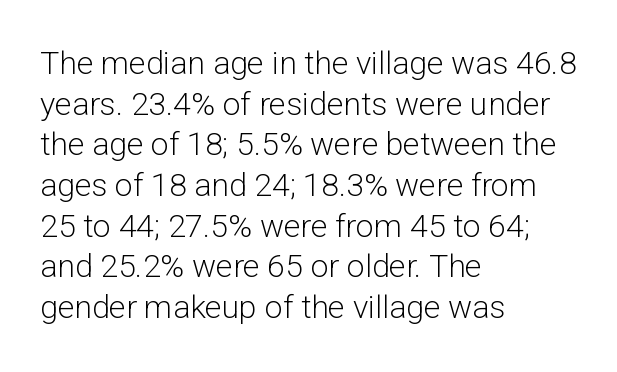
{"serif": "no", "italic": "no", "bold": "no", "weight": "light", "width": "normal", "stroke_contrast": "low", "x_height": "medium", "monospaced": "no", "underline": "no", "align": "left", "line_spacing": "normal", "line_spacing_ratio": 1.27, "letter_spacing": "normal", "letter_spacing_em": 0.0, "glyph_px": 32}
